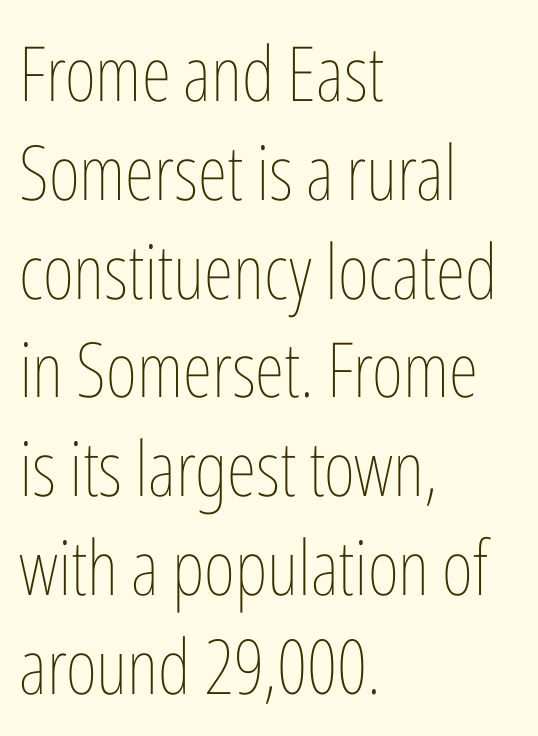
{"italic": "no", "bold": "no", "weight": "thin", "width": "condensed", "stroke_contrast": "low", "x_height": "medium", "monospaced": "no", "underline": "no", "align": "left", "line_spacing": "normal", "line_spacing_ratio": 1.3, "letter_spacing": "normal", "letter_spacing_em": 0.0, "glyph_px": 76}
